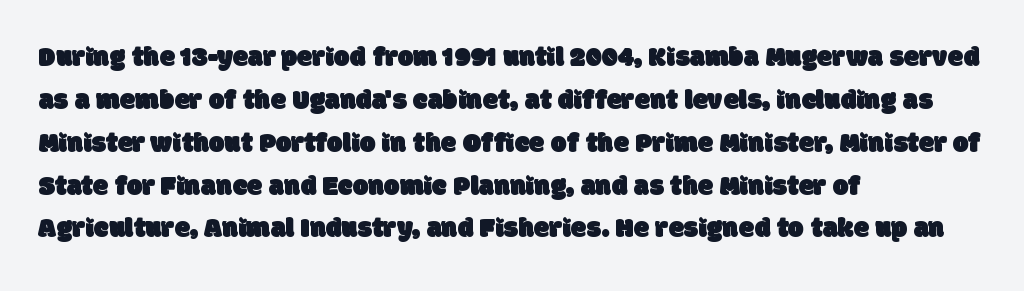
Students, note that the glyphs here touch the page at normal intervals. The paragraph shown leans on its left margin. Spacing verdict: proportional, widths tailored to each character. The characters display no serif detailing; their extremities are plain.
